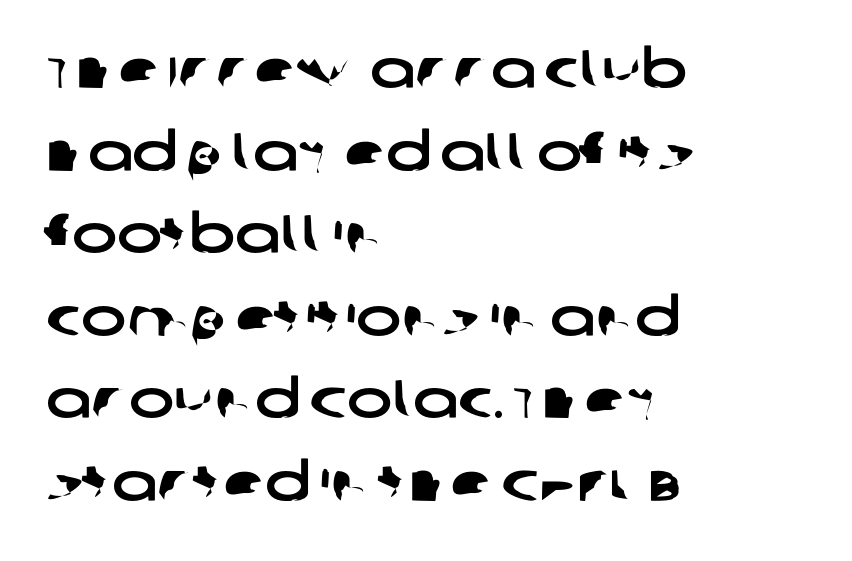
{"serif": "no", "width": "wide", "stroke_contrast": "low", "x_height": "large", "monospaced": "no", "underline": "no", "align": "left", "line_spacing": "normal", "line_spacing_ratio": 1.53, "letter_spacing": "normal", "letter_spacing_em": 0.0, "glyph_px": 54}
